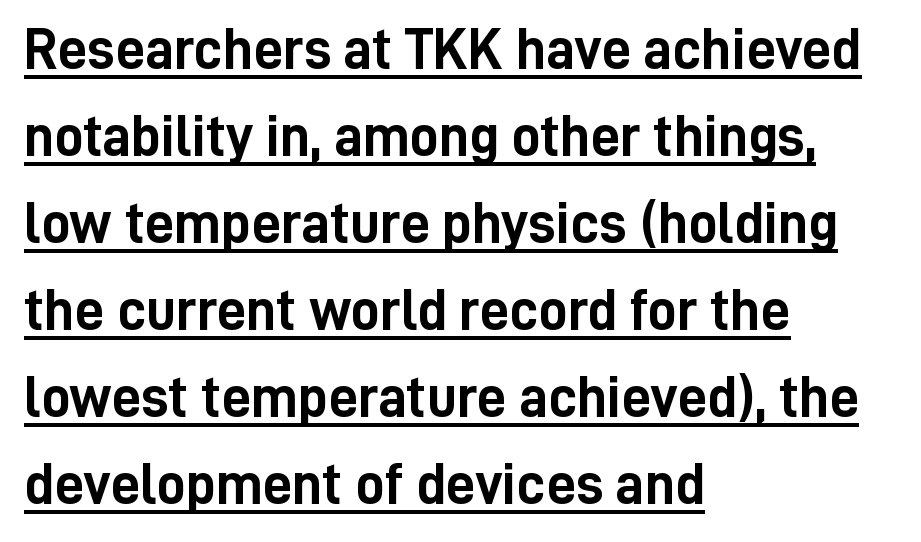
The lettering stays uniformly vertical, giving the passage a roman look. These lines are rendered in a variable-pitch font. Notice how the passage keeps a crisp vertical edge on the left only. What kind of face is this? One without serifs — a sans. Honestly, the row spacing looks completely unremarkable.
